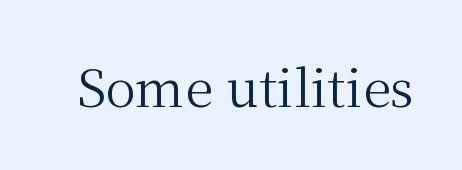
The image shows 51 px regular-weight serif type, upright; set normal letter spacing, not underlined; medium stroke contrast and a medium x-height.
